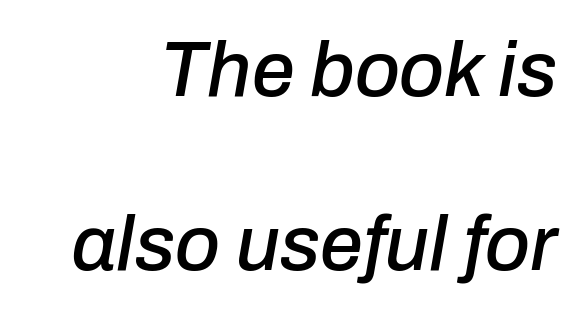
Vertically, the passage feels expansive, rows floating well apart. In CSS terms this would be text-align: right. This sample has the flowing, uneven cadence of proportional lettering. Tall strokes in this sample are angled rather than plumb.
